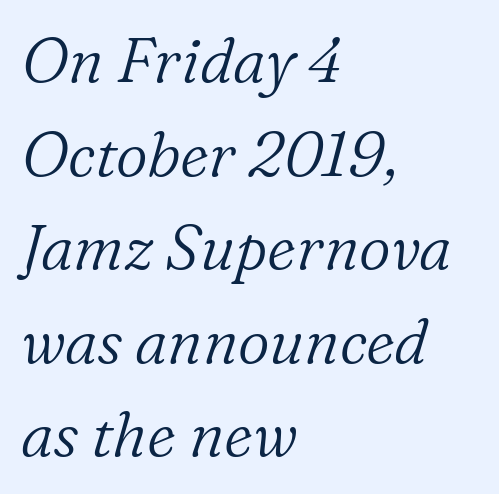
The whole block is typeset with a tilt. The passage shown is typed in a proportional face where columns would drift. This sample is left-justified, so line endings fall wherever the words run out. No chunkiness to these letters — they're not bold. Descenders hang freely into open space.
